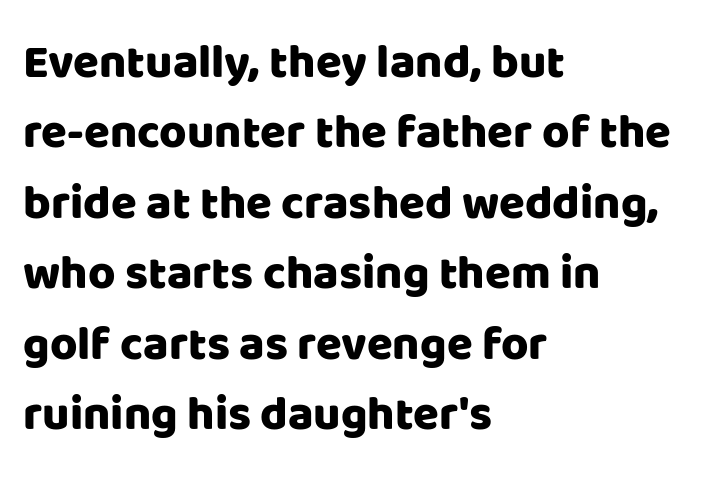
Do the characters align in a grid? No, the font is proportional. In terms of leading, this rendering sits right in the middle. Italic? Not at all — the glyphs are vertical. Regarding serifs, this sample does without them. Each row of text sits above clean, open space.
